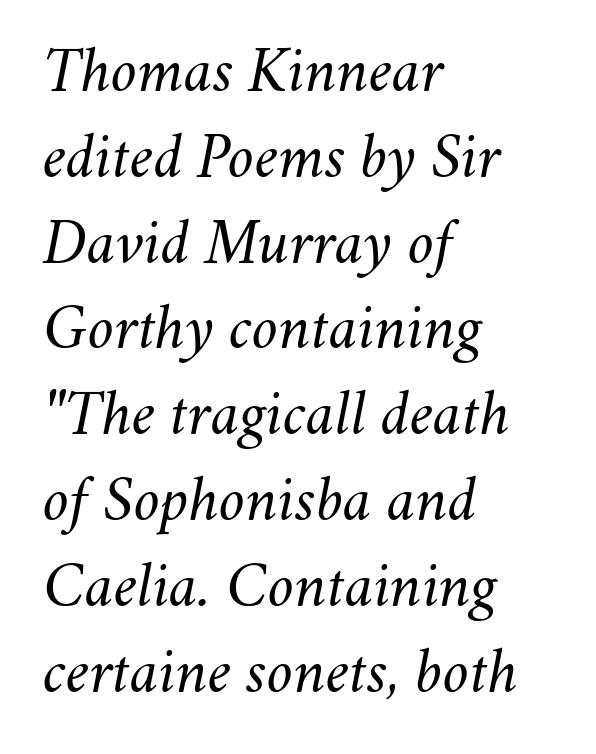
Is the type heavy? It reads as light-to-regular instead. Slant detected: the letters are inclined. This rendering features lettering with no underline. A typesetter would call this proportional, since set widths differ per character. The paragraph has a hard left edge and a soft right edge.
